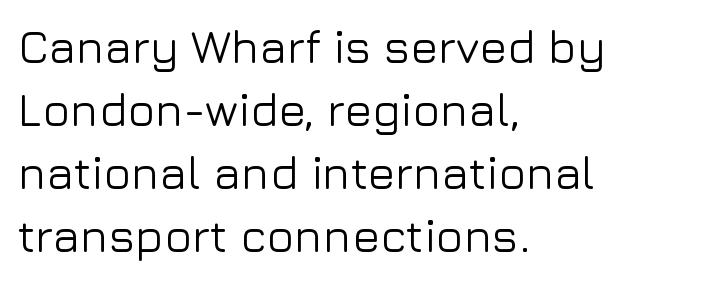
{"serif": "no", "italic": "no", "width": "normal", "stroke_contrast": "low", "x_height": "medium", "monospaced": "no", "underline": "no", "align": "left", "line_spacing": "normal", "line_spacing_ratio": 1.37, "letter_spacing": "normal", "letter_spacing_em": 0.0, "glyph_px": 46}
